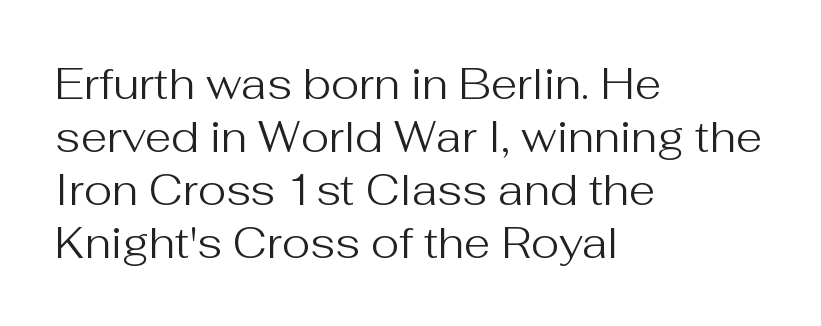
Nope, no serifs anywhere on these letters. The lines in this sample share a left origin and differ only in where they stop. The face used here is rendered with its standard letterfit. The foot of each line stays bare and open.
